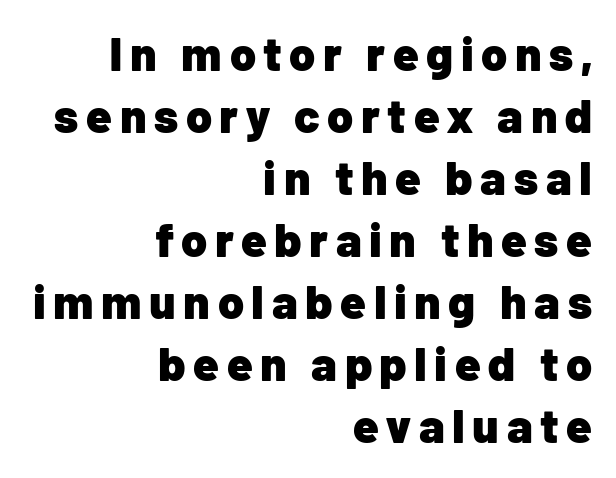
Q: Is the text bold? A: Yes.
Q: Is the text italic (slanted)? A: No, it is upright.
Q: Is the typeface a serif or a sans-serif typeface? A: Sans-serif.
Q: Is the text underlined? A: No.
Q: How is the paragraph aligned? A: Right-aligned.
Q: Is the spacing between lines tight, normal or loose? A: Normal.
Q: Width (condensed, normal, or wide)? A: Normal.
Q: Stroke contrast? A: Low.
Q: x-height? A: Medium.
Q: Monospaced? A: No.
